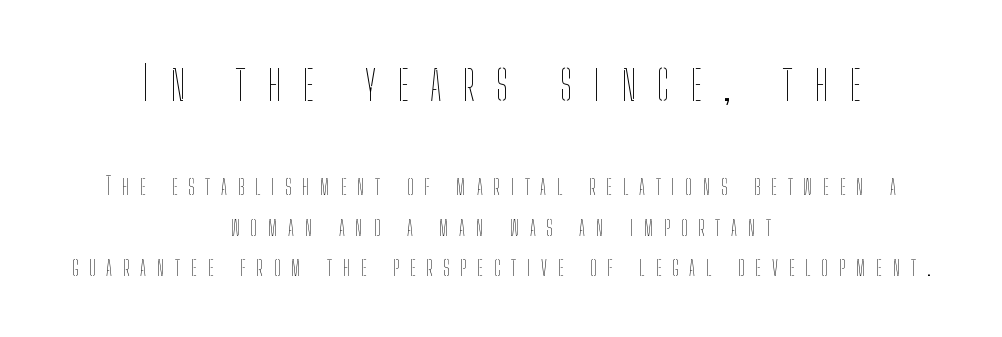
Q: Is the text bold? A: No.
Q: Is the text italic (slanted)? A: No, it is upright.
Q: Is the text underlined? A: No.
Q: How is the paragraph aligned? A: Centered.
Q: Is the spacing between letters normal or unusually wide? A: Unusually wide.
Q: Is the spacing between lines tight, normal or loose? A: Normal.
Q: Which block of text is set in a larger size, the first (top) or the second (bottom)? A: The first (top) one.
Q: Width (condensed, normal, or wide)? A: Condensed.
Q: Stroke contrast? A: Low.
Q: x-height? A: Medium.
Q: Monospaced? A: No.
